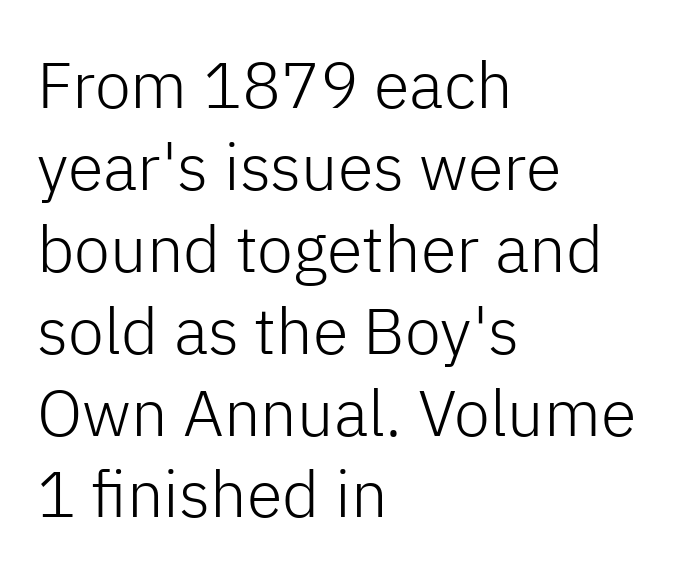
Q: Is the text bold? A: No.
Q: Is the text italic (slanted)? A: No, it is upright.
Q: Is the typeface a serif or a sans-serif typeface? A: Sans-serif.
Q: Is the text underlined? A: No.
Q: How is the paragraph aligned? A: Left-aligned.
Q: Is the spacing between letters normal or unusually wide? A: Normal.
Q: Is the spacing between lines tight, normal or loose? A: Normal.
Q: Width (condensed, normal, or wide)? A: Normal.
Q: Stroke contrast? A: Low.
Q: x-height? A: Medium.
Q: Monospaced? A: No.
